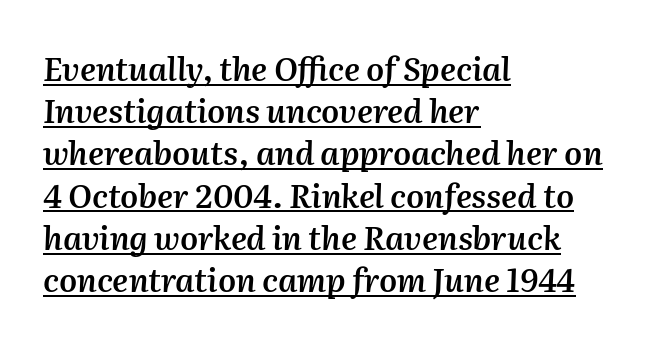
{"italic": "yes", "lean": "right", "slant_degrees": 2, "bold": "semi", "weight": "semibold", "width": "normal", "stroke_contrast": "medium", "x_height": "medium", "monospaced": "no", "underline": "yes", "align": "left", "line_spacing": "normal", "line_spacing_ratio": 1.32, "letter_spacing": "normal", "letter_spacing_em": 0.0, "glyph_px": 32}
